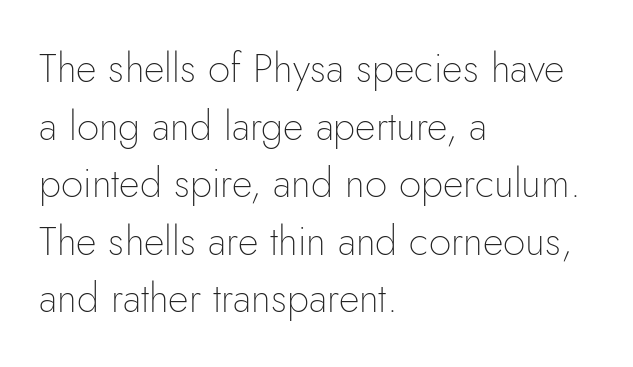
{"serif": "no", "italic": "no", "bold": "no", "weight": "thin", "width": "normal", "stroke_contrast": "low", "x_height": "small", "monospaced": "no", "underline": "no", "align": "left", "line_spacing": "normal", "line_spacing_ratio": 1.44, "letter_spacing": "normal", "letter_spacing_em": 0.0, "glyph_px": 40}
